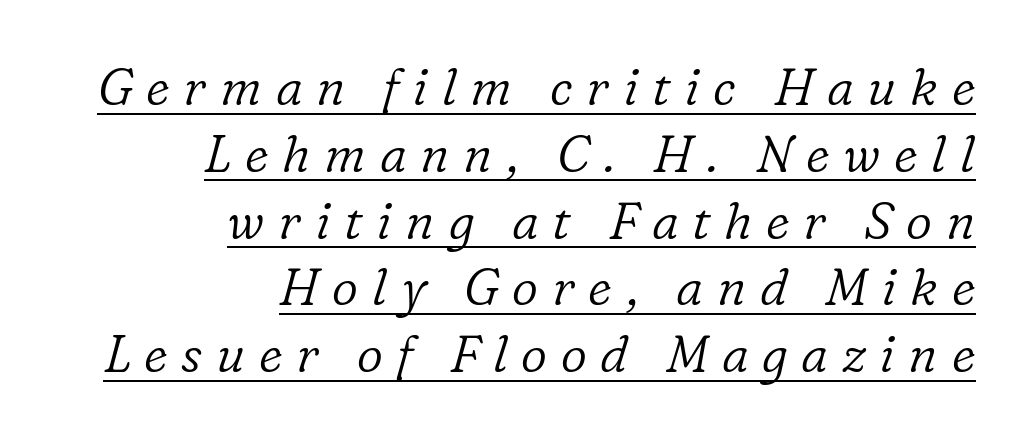
This block has exactly the height ordinary leading produces. The specimen reads as italic at a glance. The lines are quadded right. The passage shown is typed in a proportional face where columns would drift. The face looks like a standard text weight, possibly lighter.
